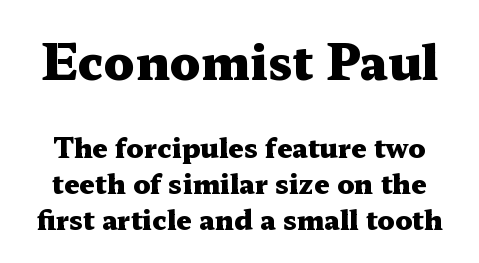
Q: Is the text bold? A: Yes.
Q: Is the text italic (slanted)? A: No, it is upright.
Q: Is the typeface a serif or a sans-serif typeface? A: Serif.
Q: Is the text underlined? A: No.
Q: Is the spacing between letters normal or unusually wide? A: Normal.
Q: Is the spacing between lines tight, normal or loose? A: Normal.
Q: Which block of text is set in a larger size, the first (top) or the second (bottom)? A: The first (top) one.
Q: Width (condensed, normal, or wide)? A: Wide.
Q: Stroke contrast? A: Medium.
Q: x-height? A: Medium.
Q: Monospaced? A: No.
